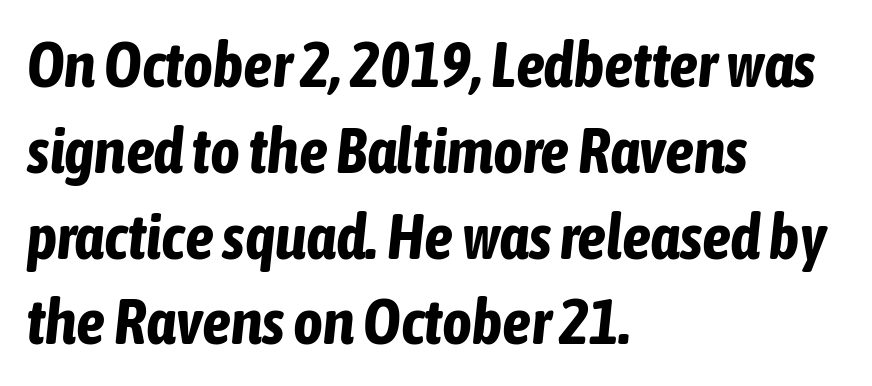
Q: Is the text bold? A: Yes.
Q: Is the text italic (slanted)? A: Yes, it leans right by about 6 degrees.
Q: Is the text underlined? A: No.
Q: How is the paragraph aligned? A: Left-aligned.
Q: Is the spacing between letters normal or unusually wide? A: Normal.
Q: Is the spacing between lines tight, normal or loose? A: Normal.
Q: Width (condensed, normal, or wide)? A: Condensed.
Q: Stroke contrast? A: Low.
Q: x-height? A: Medium.
Q: Monospaced? A: No.
